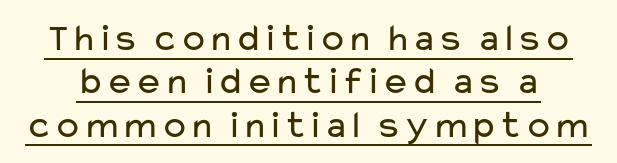
The image shows 39 px regular-weight, wide sans-serif type, upright; set tight line spacing (1.11x), normal letter spacing, underlined; low stroke contrast and a medium x-height.
